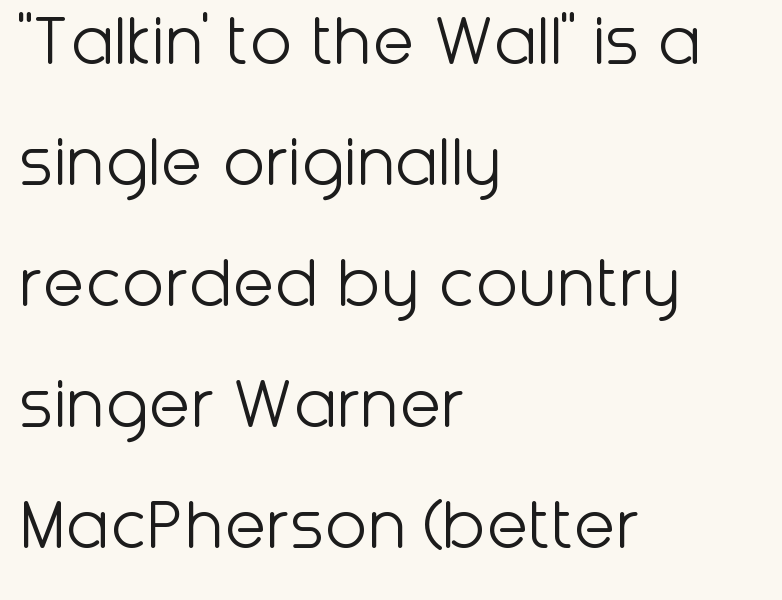
{"serif": "no", "italic": "no", "bold": "no", "weight": "light", "width": "normal", "stroke_contrast": "low", "x_height": "medium", "monospaced": "no", "underline": "no", "align": "left", "line_spacing": "normal", "line_spacing_ratio": 1.57, "letter_spacing": "normal", "letter_spacing_em": 0.0, "glyph_px": 77}
